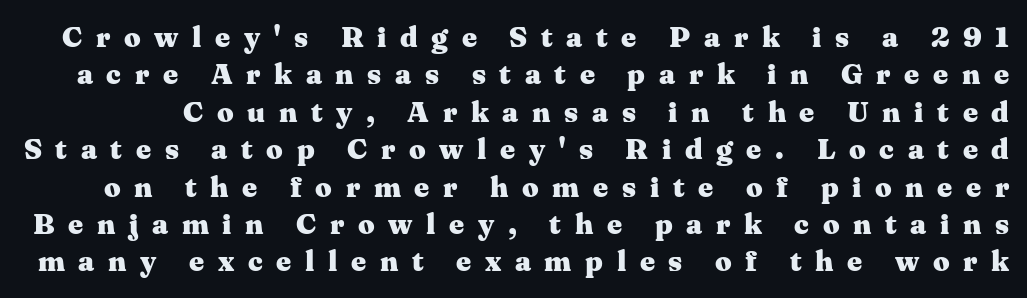
The image shows 29 px heavy, wide serif type, upright; set normal line spacing (1.29x), unusually wide letter spacing (+0.47 em), not underlined; medium stroke contrast and a medium x-height.
